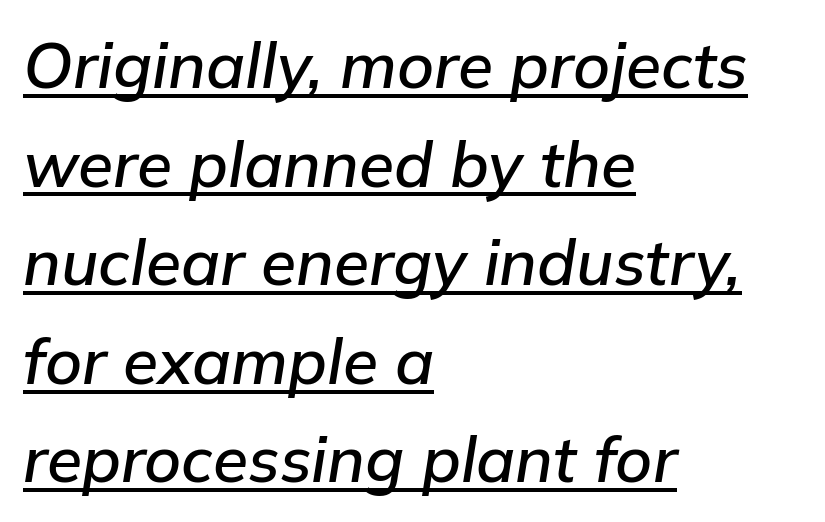
The image shows 64 px text type, italic (leaning right); set left-aligned, normal line spacing (1.54x), normal letter spacing, underlined; low stroke contrast and a medium x-height.
